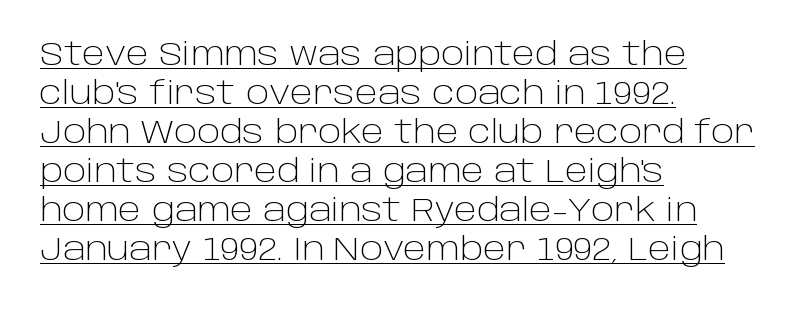
Q: Is the text bold? A: No.
Q: Is the text italic (slanted)? A: No, it is upright.
Q: Is the typeface a serif or a sans-serif typeface? A: Sans-serif.
Q: Is the text underlined? A: Yes.
Q: How is the paragraph aligned? A: Left-aligned.
Q: Is the spacing between letters normal or unusually wide? A: Normal.
Q: Is the spacing between lines tight, normal or loose? A: Normal.
Q: Width (condensed, normal, or wide)? A: Normal.
Q: Stroke contrast? A: Low.
Q: x-height? A: Large.
Q: Monospaced? A: No.
